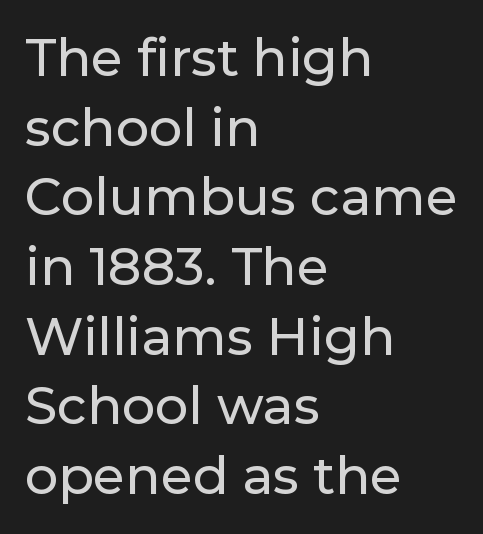
{"serif": "no", "italic": "no", "width": "normal", "stroke_contrast": "low", "x_height": "medium", "monospaced": "no", "underline": "no", "align": "left", "line_spacing": "normal", "line_spacing_ratio": 1.34, "letter_spacing": "normal", "letter_spacing_em": 0.0, "glyph_px": 52}
